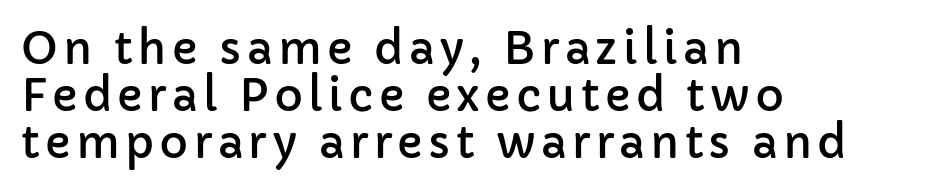
Q: Is the text italic (slanted)? A: No, it is upright.
Q: Is the typeface a serif or a sans-serif typeface? A: Sans-serif.
Q: Is the text underlined? A: No.
Q: How is the paragraph aligned? A: Left-aligned.
Q: Is the spacing between lines tight, normal or loose? A: Tight.
Q: Width (condensed, normal, or wide)? A: Normal.
Q: Stroke contrast? A: Low.
Q: x-height? A: Medium.
Q: Monospaced? A: No.
